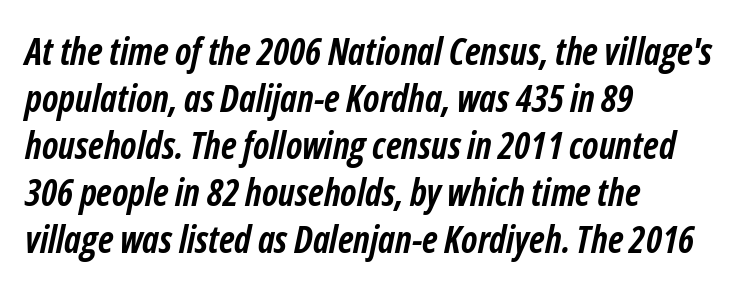
The lines in this sample share a left origin and differ only in where they stop. Descenders hang freely into open space. Note the varied advance widths — an 'i' is clearly narrower than an 'm'. No extra tracking has been applied to these lines.
